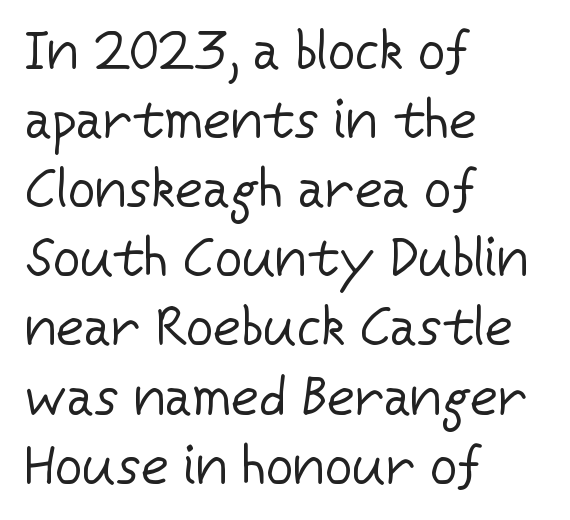
{"serif": "no", "italic": "no", "bold": "no", "weight": "regular", "width": "normal", "stroke_contrast": "low", "x_height": "medium", "monospaced": "no", "underline": "no", "align": "left", "line_spacing": "normal", "line_spacing_ratio": 1.28, "letter_spacing": "normal", "letter_spacing_em": 0.0, "glyph_px": 54}
